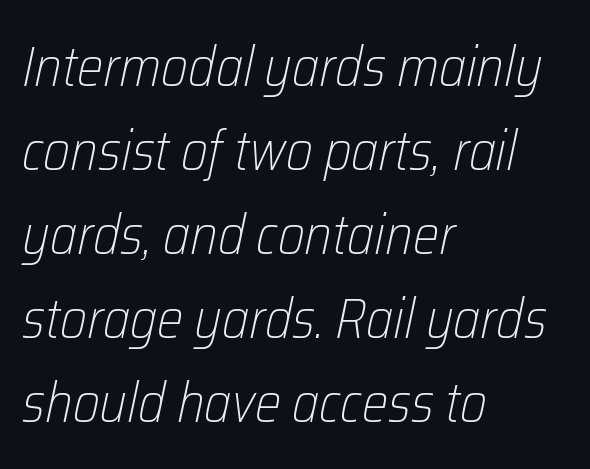
The image shows 56 px light, condensed type, italic (leaning right); set left-aligned, normal line spacing (1.5x), normal letter spacing, not underlined; low stroke contrast and a medium x-height.
